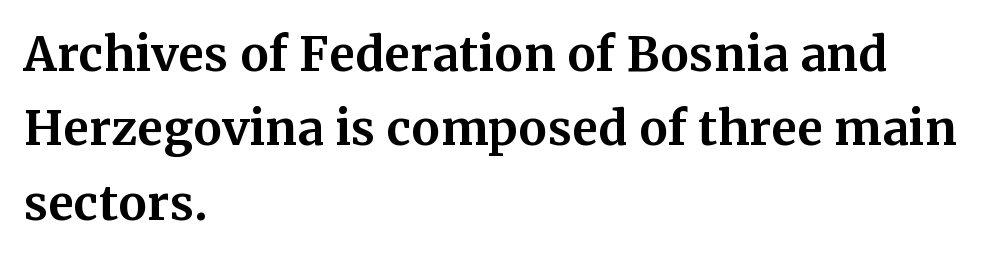
The image shows 47 px bold serif type, upright; set left-aligned, normal line spacing (1.58x), normal letter spacing, not underlined; medium stroke contrast and a medium x-height.
